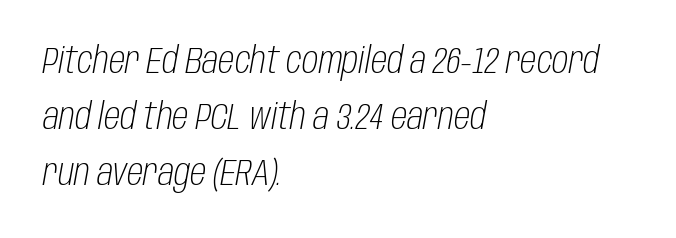
The glyphs look as if they've been sheared to an angle. Horizontal alignment here is leftward, the default for most running prose. The passage shown stacks its lines at a standard gap. On a weight scale, this lands at 450 or below. Is this a fixed-width face? No — the glyphs have proportional, varying widths.
